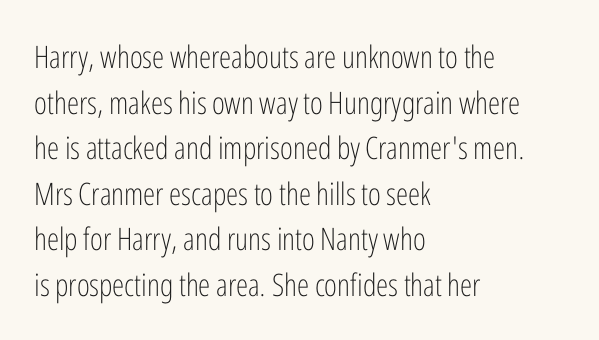
A typesetter would call this leading conventional body-copy spacing. Each letter's strokes conclude bluntly, with no projecting serifs. Unmarked baselines from the first word to the last. Character widths vary here, with narrow letters taking less room than wide ones. Weight class: somewhere from thin through regular.
